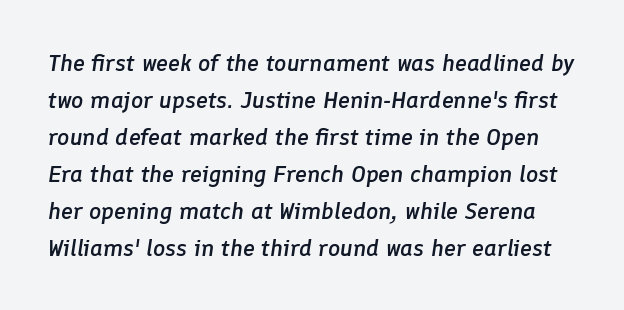
Q: Is the text bold? A: Semi-bold.
Q: Is the text italic (slanted)? A: Yes, it leans right by about 8 degrees.
Q: Is the text underlined? A: No.
Q: Is the spacing between letters normal or unusually wide? A: Normal.
Q: Is the spacing between lines tight, normal or loose? A: Normal.
